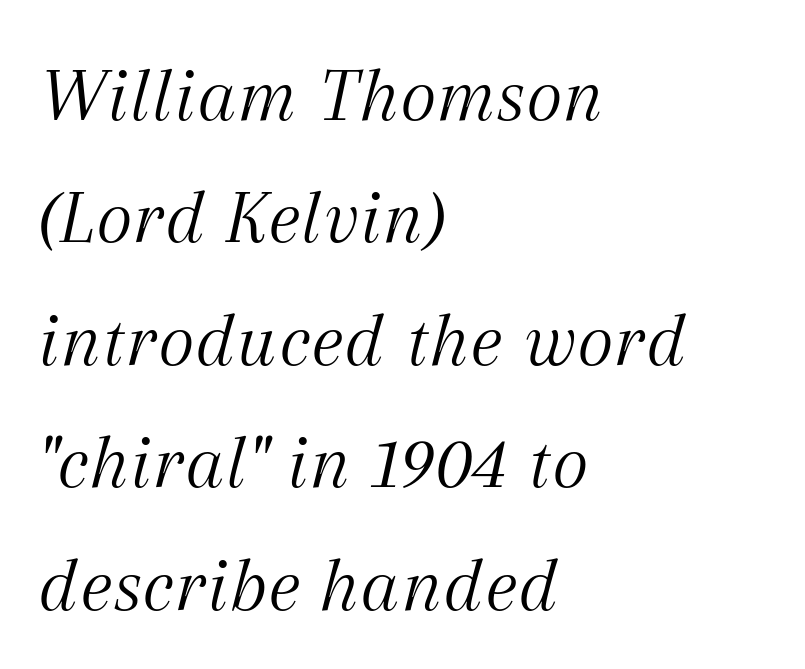
The baseline area is clear. Note the varied advance widths — an 'i' is clearly narrower than an 'm'. The strokes are not fattened; the text isn't bold. Observe the ordinary spacing: letters are neighbours, not strangers.
